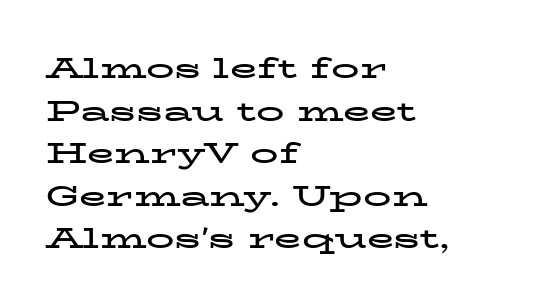
Q: Is the text bold? A: Yes.
Q: Is the text italic (slanted)? A: No, it is upright.
Q: Is the typeface a serif or a sans-serif typeface? A: Serif.
Q: Is the text underlined? A: No.
Q: How is the paragraph aligned? A: Left-aligned.
Q: Is the spacing between letters normal or unusually wide? A: Normal.
Q: Is the spacing between lines tight, normal or loose? A: Normal.
Q: Width (condensed, normal, or wide)? A: Wide.
Q: Stroke contrast? A: Low.
Q: x-height? A: Medium.
Q: Monospaced? A: No.
